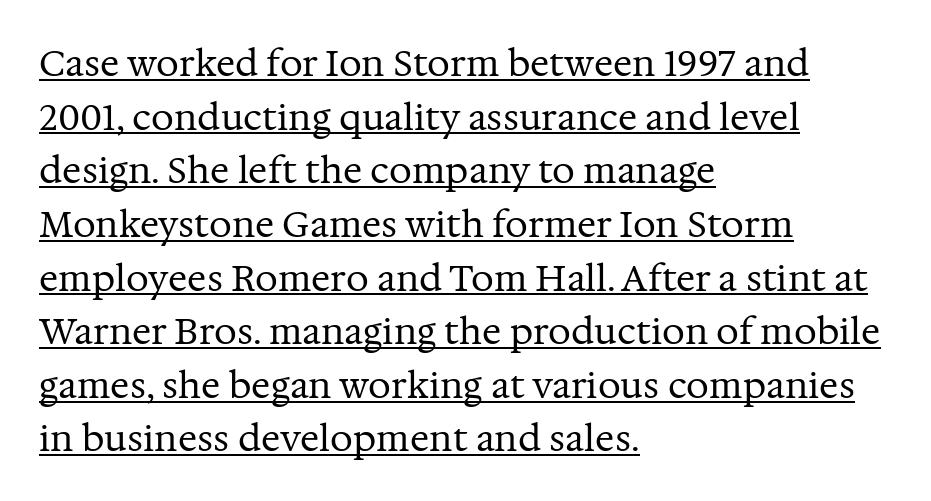
{"serif": "yes", "italic": "no", "bold": "no", "weight": "regular", "width": "normal", "stroke_contrast": "medium", "x_height": "medium", "monospaced": "no", "underline": "yes", "align": "left", "line_spacing": "normal", "line_spacing_ratio": 1.49, "letter_spacing": "normal", "letter_spacing_em": 0.0, "glyph_px": 36}
